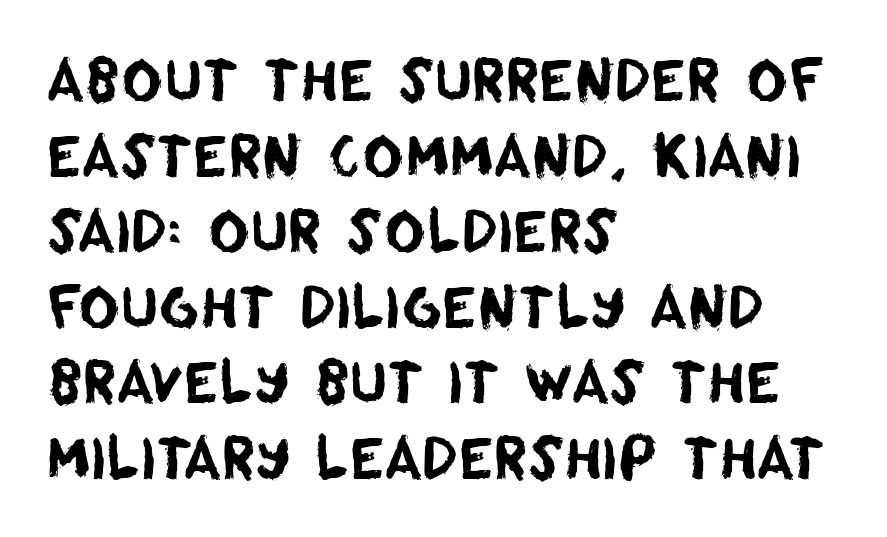
The image shows 56 px sans-serif type; set left-aligned, normal line spacing (1.35x), normal letter spacing, not underlined; low stroke contrast and a large x-height.
